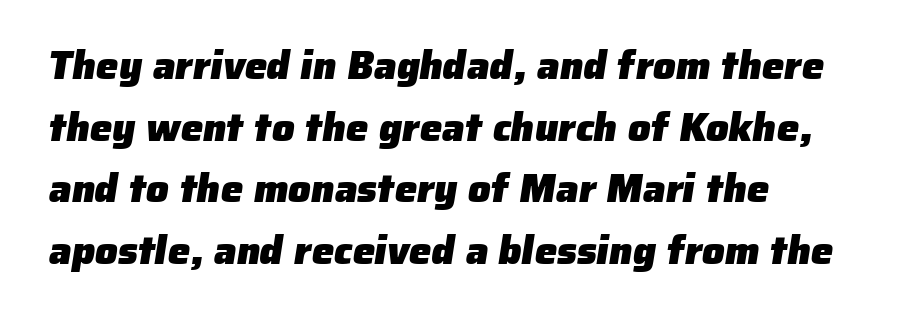
Short note: letters normally spaced. The paragraph has a hard left edge and a soft right edge. Line spacing here is normal. The zone under the glyphs is completely vacant.
